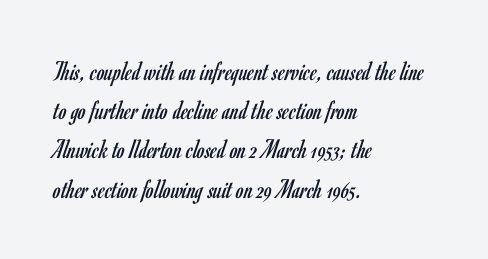
The letters advance in unequal steps, a hallmark of proportional type. Compared with a typical body face, this is equally light or lighter still. The space beneath each line is pristine and unruled. Alignment: flush left. The glyphs in this specimen are sans serif.
